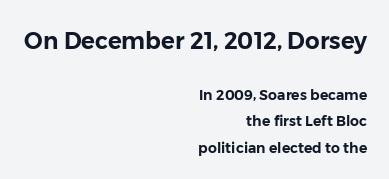
Bare-footed words on every line. In terms of posture, this sample is upright. Whoever set this made the first block the dominant, larger element. Reading down the block, your eye finds every line finishing at a fixed right position. There is no visible air inserted between adjacent glyphs.
